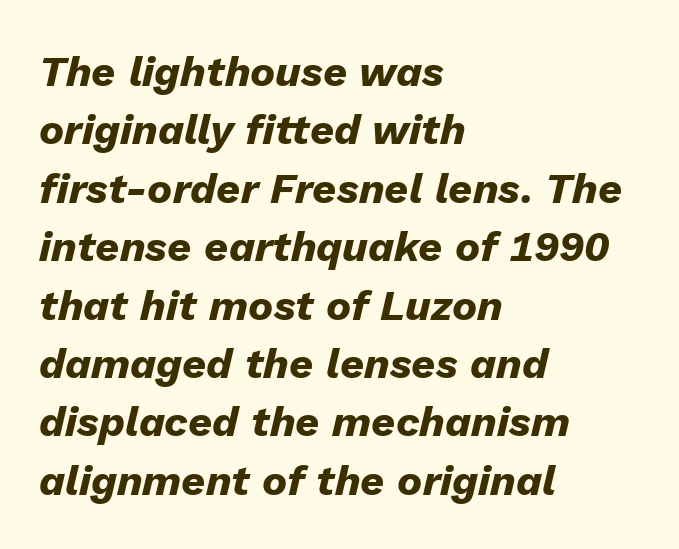
The image shows 42 px heavy type, italic (leaning right); set left-aligned, normal line spacing (1.39x), normal letter spacing, not underlined; low stroke contrast and a medium x-height.
